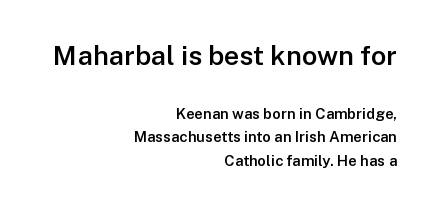
The image shows 27 px text type, upright; set right-aligned, normal line spacing (1.59x), normal letter spacing, not underlined; the first (top) block is 1.8x larger.
